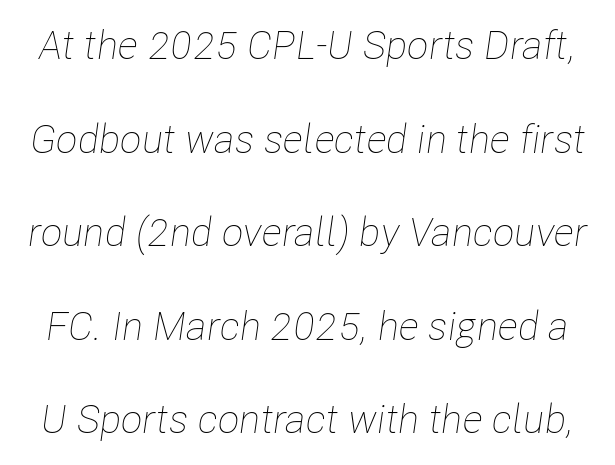
Q: Is the text bold? A: No.
Q: Is the text italic (slanted)? A: Yes, it leans right by about 8 degrees.
Q: Is the text underlined? A: No.
Q: Is the spacing between letters normal or unusually wide? A: Normal.
Q: Is the spacing between lines tight, normal or loose? A: Loose.
Q: Width (condensed, normal, or wide)? A: Condensed.
Q: Stroke contrast? A: Low.
Q: x-height? A: Medium.
Q: Monospaced? A: No.
